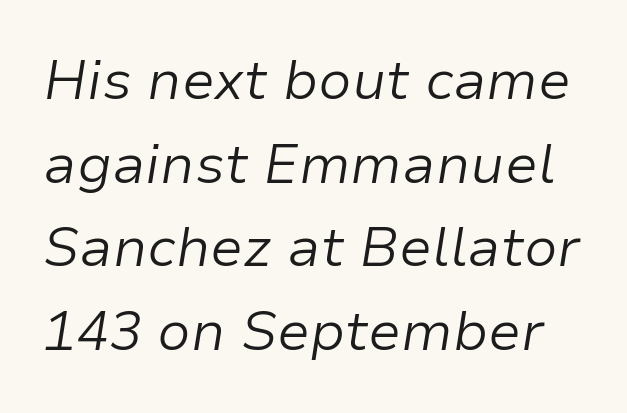
{"italic": "yes", "lean": "right", "slant_degrees": 9, "bold": "no", "weight": "light", "width": "normal", "stroke_contrast": "low", "x_height": "medium", "monospaced": "no", "underline": "no", "line_spacing": "normal", "line_spacing_ratio": 1.52, "letter_spacing": "normal", "letter_spacing_em": 0.0, "glyph_px": 55}
